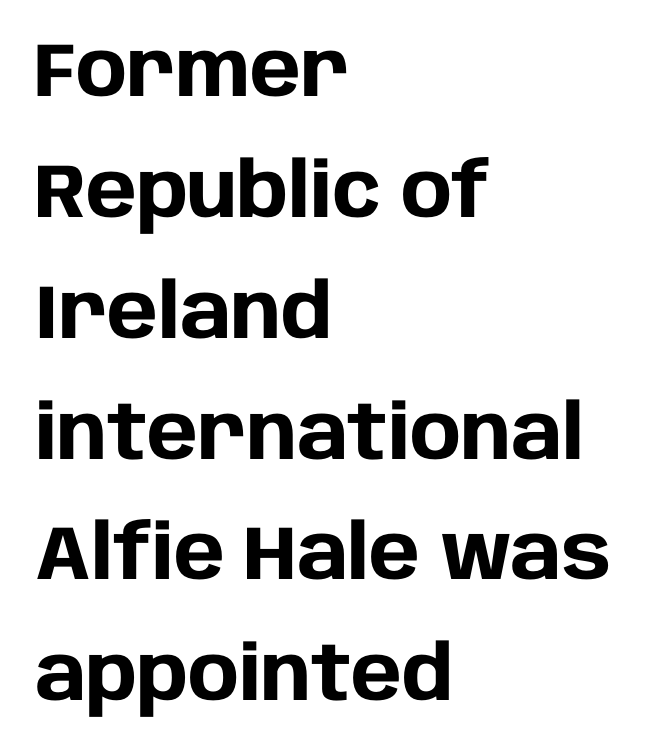
{"serif": "no", "italic": "no", "bold": "yes", "weight": "heavy", "width": "normal", "stroke_contrast": "low", "x_height": "large", "monospaced": "no", "underline": "no", "align": "left", "line_spacing": "normal", "line_spacing_ratio": 1.59, "letter_spacing": "normal", "letter_spacing_em": 0.0, "glyph_px": 76}
